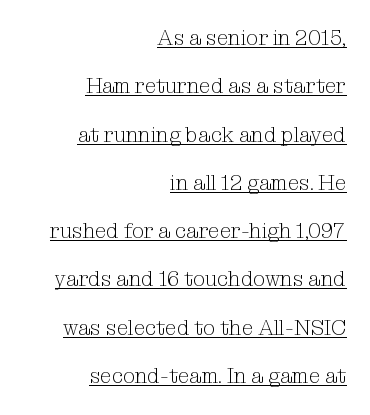
{"italic": "no", "bold": "no", "underline": "yes", "align": "right", "line_spacing": "loose", "line_spacing_ratio": 2.3, "letter_spacing": "normal", "letter_spacing_em": 0.0, "glyph_px": 21}
